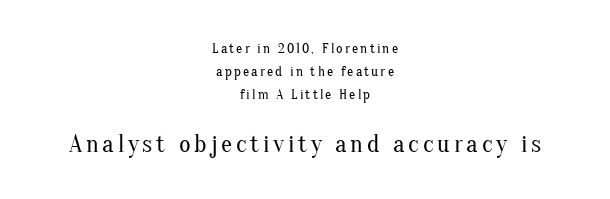
The letters stand upright; this is a roman face. Interline gaps are of average width in this sample. A quiet, ordinary-to-light weight characterises the typeface. Words float on clear page, feet unadorned. Teacher's note: observe the equal gaps on both sides — that is centered alignment.
